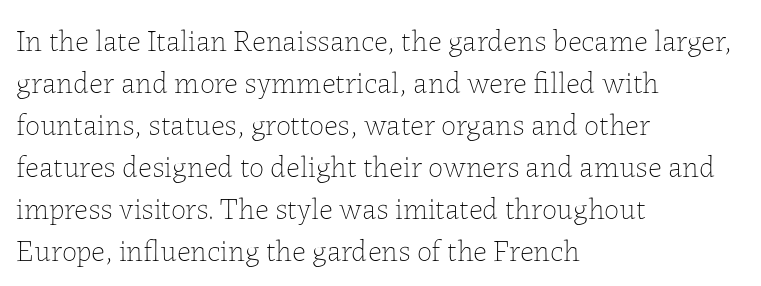
The space between consecutive lines is moderate. The lettering stays uniformly vertical, giving the passage a roman look. This reads as an unemphasized weight, regular at the heaviest. The rendering uses natural spacing where letterforms have individual widths. A typesetter would call this zero additional tracking.
